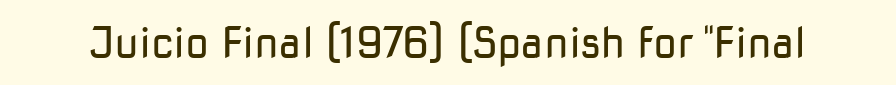
Q: Is the text bold? A: No.
Q: Is the text italic (slanted)? A: No, it is upright.
Q: Is the typeface a serif or a sans-serif typeface? A: Sans-serif.
Q: Is the text underlined? A: No.
Q: Is the spacing between letters normal or unusually wide? A: Normal.
Q: Width (condensed, normal, or wide)? A: Normal.
Q: Stroke contrast? A: Low.
Q: x-height? A: Medium.
Q: Monospaced? A: No.
